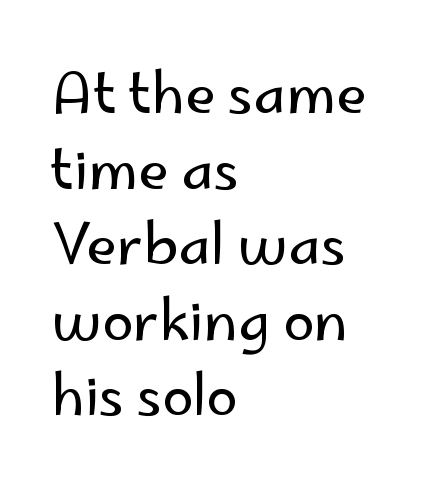
Any mark beneath the type? The region is blank. Think of a printed novel: that variable character pitch is what you see here. If you drew a line through each stem, it would be perfectly vertical. Leading matches the norm, producing a regular column. Look at the tracking — it's just the regular setting, nothing added. This rendering uses left alignment, leaving the right contour irregular.
